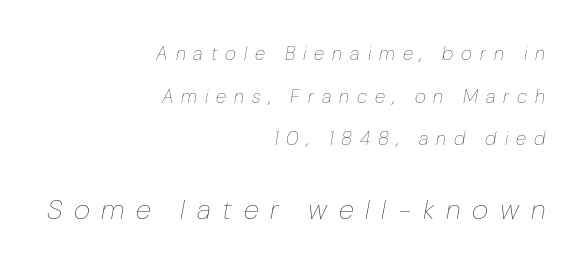
{"italic": "yes", "lean": "right", "slant_degrees": 10, "bold": "no", "weight": "thin", "width": "normal", "stroke_contrast": "low", "x_height": "medium", "monospaced": "no", "underline": "no", "align": "right", "line_spacing": "loose", "line_spacing_ratio": 2.24, "letter_spacing": "wide", "letter_spacing_em": 0.42, "larger_block": "second", "size_ratio": 1.47, "glyph_px": 28}
